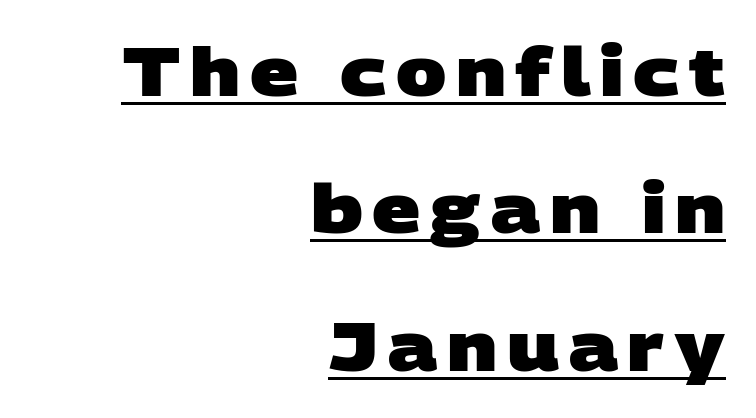
The passage shown is typed in a proportional face where columns would drift. Line spacing here is loose. The font family rendered here belongs to the sans-serif group. In terms of weight, the rendering is a true, heavy bold. The lines in this sample share a right terminus and differ only in where they begin. Glance below the letters and you will spot a drawn line.
